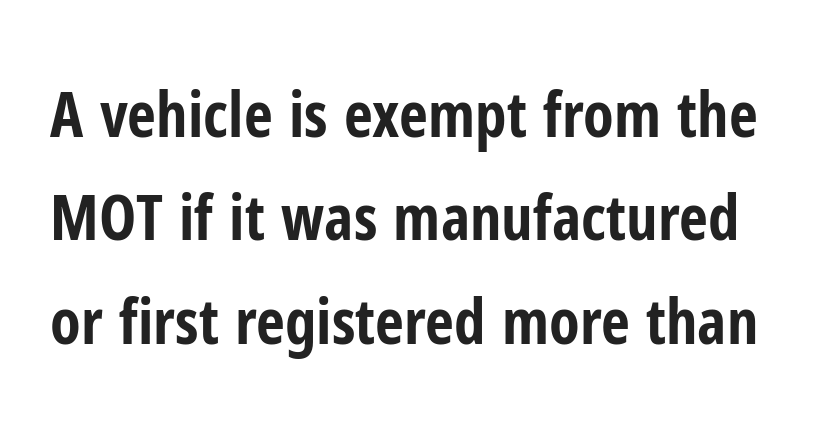
Whoever set this chose a conventional vertical rhythm. The face used here is proportionally spaced, like ordinary book or web type. Standard letterfit; no display-style spreading of the glyphs. The foot of each line stays bare and open.
